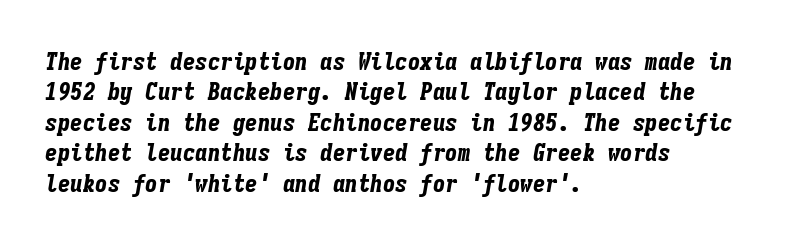
The letters sit at their default tracking, neither squeezed nor spread. Caption: bold face, heavy strokes. Caption: multi-line text, flush left, ragged right. Descenders are the only things crossing below the line. Tall strokes in this sample are angled rather than plumb.
